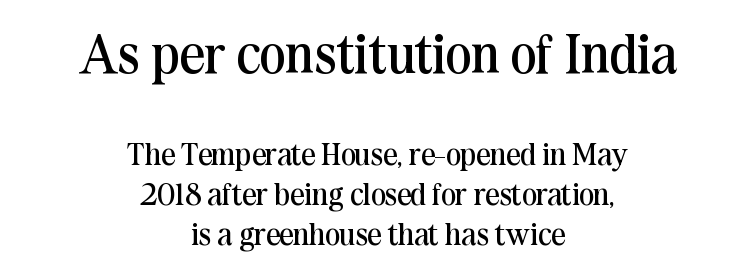
The image shows 55 px regular-weight serif type, upright; set centered, normal line spacing (1.29x), normal letter spacing, not underlined; the first (top) block is 1.77x larger; medium stroke contrast and a medium x-height.
